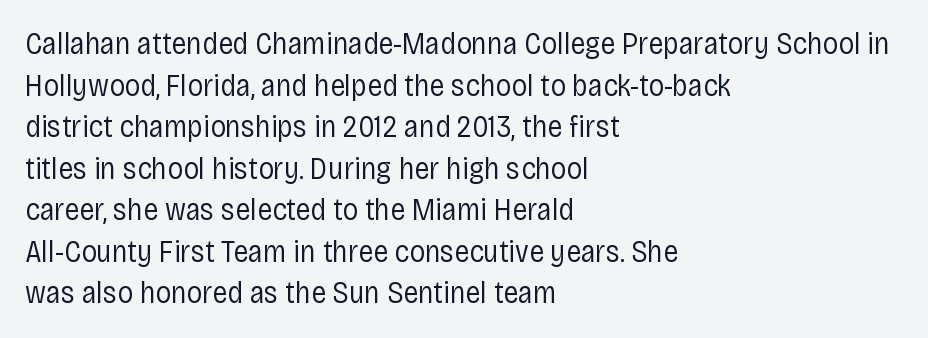
The image shows 31 px regular-weight, condensed sans-serif type, upright; set left-aligned, normal line spacing (1.34x), normal letter spacing, not underlined; low stroke contrast and a large x-height.
